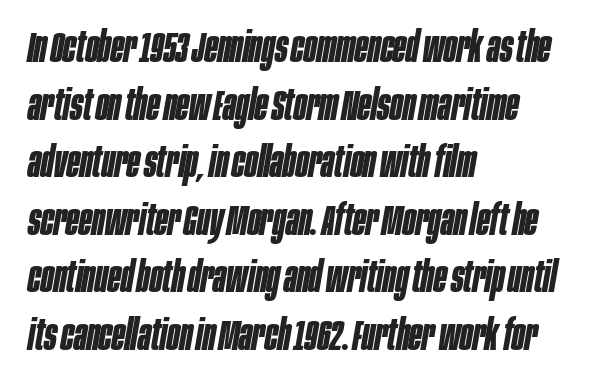
These lines were composed using italics. Heft: maximum for text — a bold. Underlining? Definitely not there. Which margin do the lines hug? The left one — the right edge is uneven.
